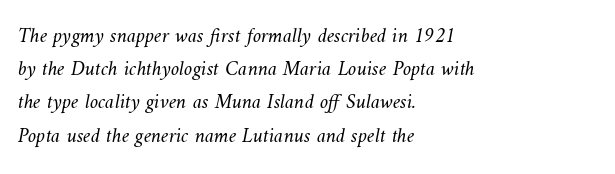
Q: Is the text bold? A: No.
Q: Is the text underlined? A: No.
Q: How is the paragraph aligned? A: Left-aligned.
Q: Is the spacing between letters normal or unusually wide? A: Normal.
Q: Is the spacing between lines tight, normal or loose? A: Normal.
